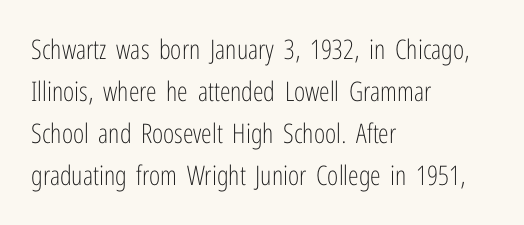
Each new line begins a customary step beneath the previous one. The passage shown is not underscored anywhere. Weight: not bold — regular or lighter. Nope, not italic — everything's standing straight. A classic flush-left, rag-right setting is used for this passage.
